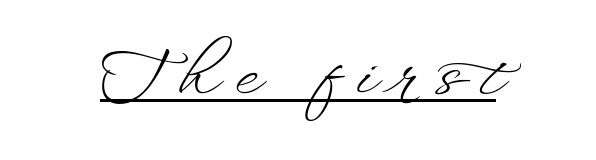
{"bold": "no", "weight": "light", "width": "wide", "stroke_contrast": "low", "x_height": "small", "monospaced": "no", "underline": "yes", "letter_spacing": "wide", "letter_spacing_em": 0.27, "glyph_px": 64}
